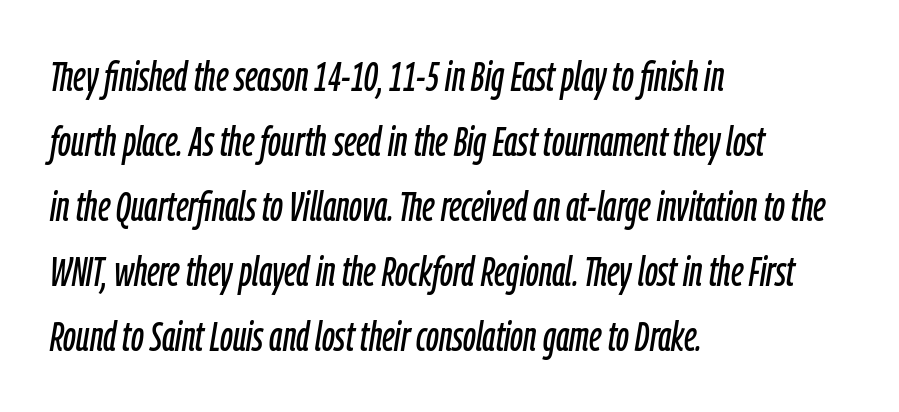
The image shows 42 px condensed type, italic (leaning right); set left-aligned, normal line spacing (1.55x), normal letter spacing, not underlined; low stroke contrast and a medium x-height.
